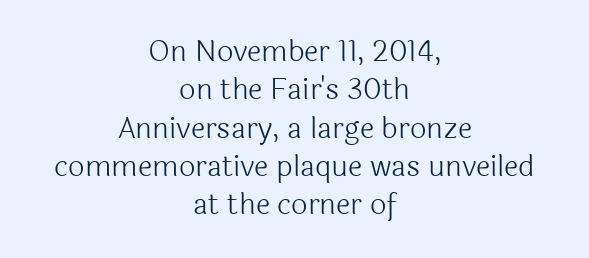
Heft: none added — not bold. Notice how the passage keeps no hard edge, just a central spine. In terms of letterspacing, this is plain default setting. The passage shown is typed in a proportional face where columns would drift. Notice how the stems are strictly vertical — no italics here.
